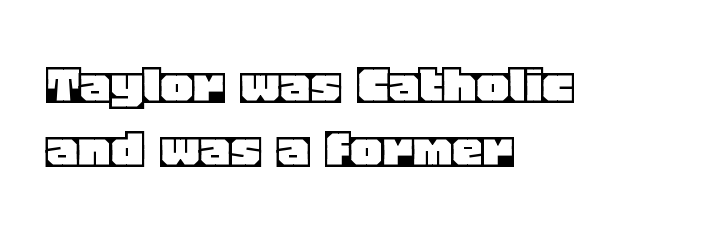
{"italic": "no", "width": "normal", "x_height": "large", "monospaced": "no", "underline": "no", "align": "left", "line_spacing": "tight", "line_spacing_ratio": 1.04, "letter_spacing": "normal", "letter_spacing_em": 0.0, "glyph_px": 62}
